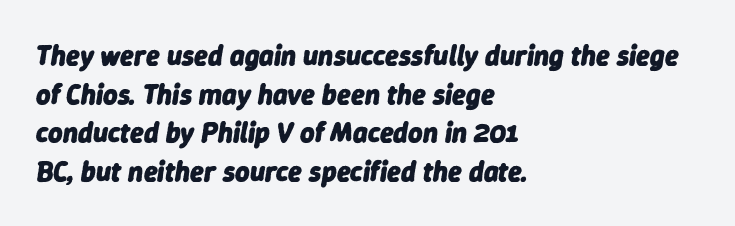
{"italic": "yes", "lean": "right", "slant_degrees": 9, "bold": "yes", "weight": "heavy", "width": "normal", "stroke_contrast": "low", "x_height": "medium", "monospaced": "no", "underline": "no", "align": "left", "line_spacing": "normal", "line_spacing_ratio": 1.38, "letter_spacing": "normal", "letter_spacing_em": 0.0, "glyph_px": 28}
